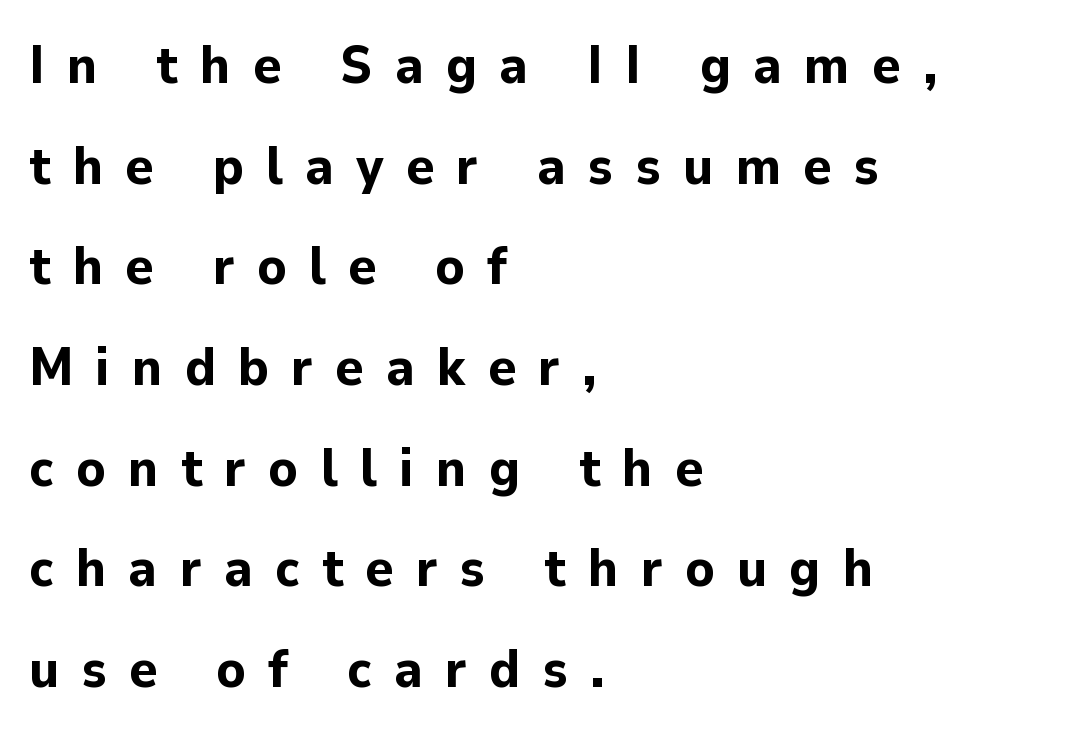
{"serif": "no", "italic": "no", "bold": "yes", "weight": "bold", "width": "normal", "stroke_contrast": "low", "x_height": "medium", "monospaced": "no", "underline": "no", "align": "left", "line_spacing": "loose", "line_spacing_ratio": 1.9, "letter_spacing": "wide", "letter_spacing_em": 0.42, "glyph_px": 53}
